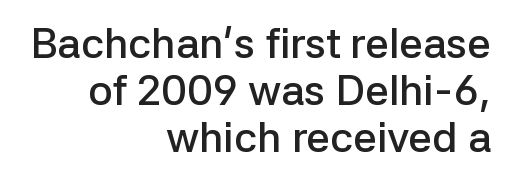
Q: Is the text bold? A: Semi-bold.
Q: Is the text italic (slanted)? A: No, it is upright.
Q: Is the typeface a serif or a sans-serif typeface? A: Sans-serif.
Q: Is the text underlined? A: No.
Q: How is the paragraph aligned? A: Right-aligned.
Q: Is the spacing between letters normal or unusually wide? A: Normal.
Q: Is the spacing between lines tight, normal or loose? A: Tight.
Q: Width (condensed, normal, or wide)? A: Normal.
Q: Stroke contrast? A: Low.
Q: x-height? A: Medium.
Q: Monospaced? A: No.
